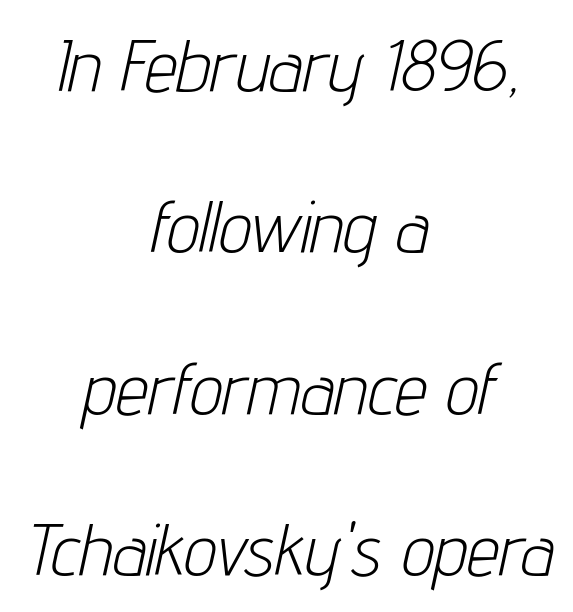
{"italic": "yes", "lean": "right", "slant_degrees": 12, "bold": "no", "weight": "light", "width": "condensed", "stroke_contrast": "low", "x_height": "medium", "monospaced": "no", "underline": "no", "align": "center", "line_spacing": "loose", "line_spacing_ratio": 2.21, "letter_spacing": "normal", "letter_spacing_em": 0.0, "glyph_px": 73}
